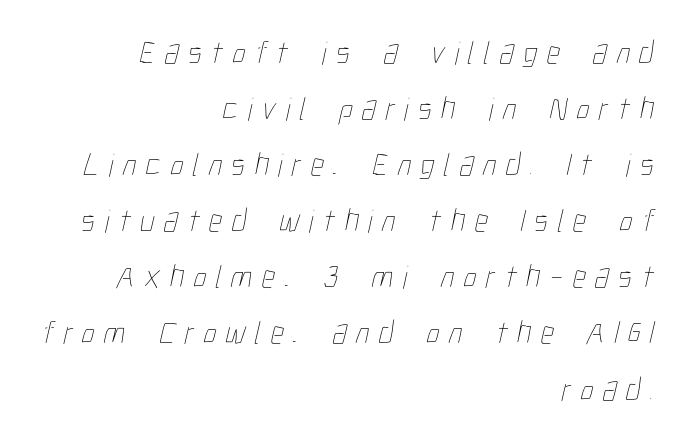
{"bold": "no", "weight": "thin", "width": "condensed", "stroke_contrast": "low", "x_height": "medium", "monospaced": "no", "underline": "no", "align": "right", "line_spacing": "normal", "line_spacing_ratio": 1.7, "letter_spacing": "wide", "letter_spacing_em": 0.28, "glyph_px": 33}
